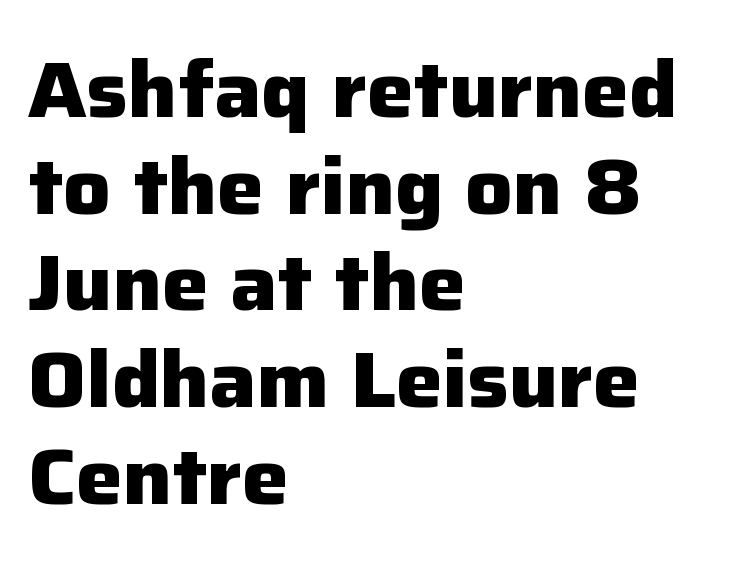
The image shows 78 px heavy sans-serif type, upright; set left-aligned, line spacing 1.24x, normal letter spacing, not underlined; low stroke contrast and a medium x-height.
